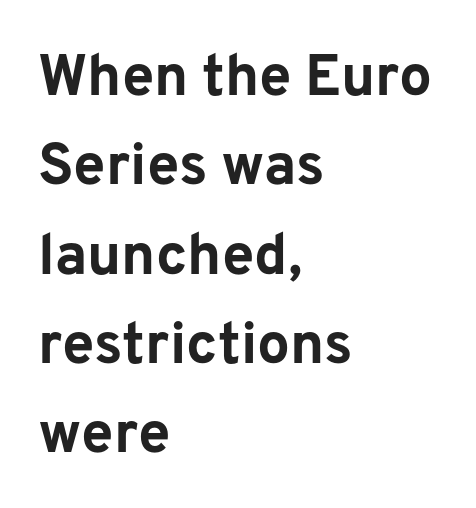
Each new line begins a customary step beneath the previous one. Compared with a centered layout, this one pins lines to the left instead. The sample has been set heavy, in full bold. Look at the tracking — it's just the regular setting, nothing added. A roman cut, with each character standing at attention. This sample has the flowing, uneven cadence of proportional lettering.
